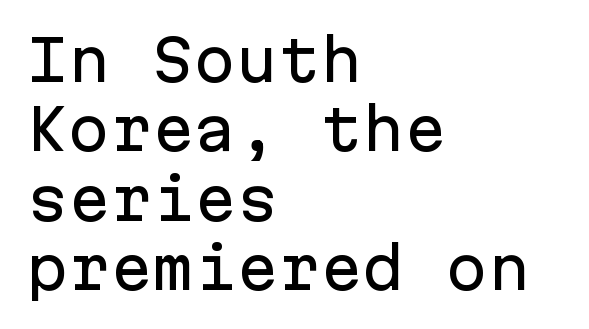
The image shows 56 px sans-serif type, upright, monospaced; set left-aligned, line spacing 1.24x, normal letter spacing, not underlined; low stroke contrast and a medium x-height.
